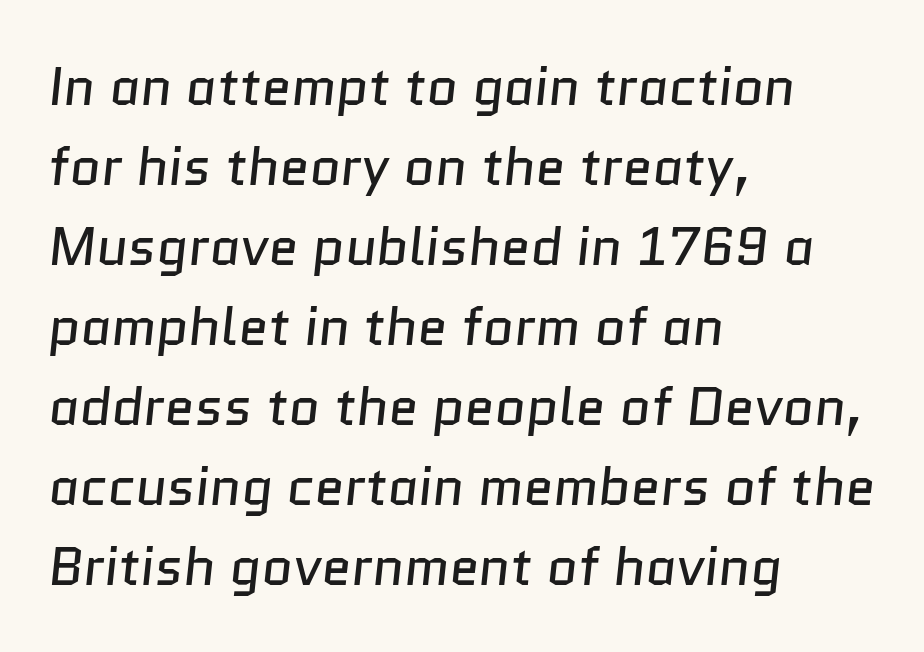
The strip under each line holds only bare page. Serifs: no, the terminals of the letterforms are clean. Line spacing here is normal. Think of a printed novel: that variable character pitch is what you see here. Alignment: flush left. Tracking here is standard; glyphs follow each other at the usual distance.
